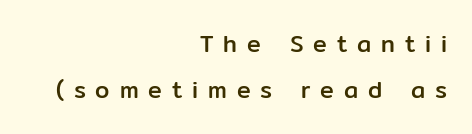
The image shows 23 px text type, upright; set right-aligned, loose line spacing (2.01x), unusually wide letter spacing (+0.43 em), not underlined.
